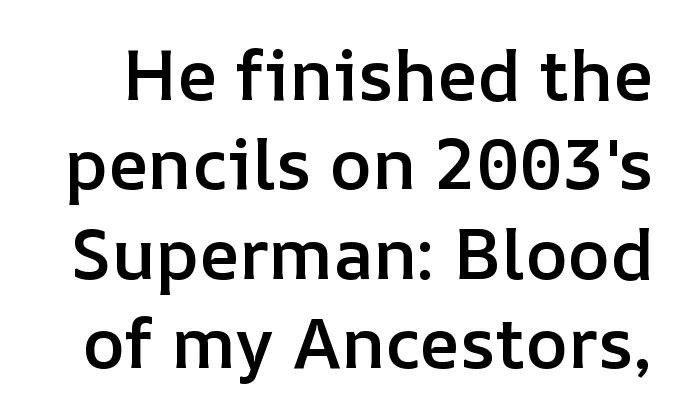
{"italic": "no", "bold": "semi", "weight": "semibold", "width": "normal", "stroke_contrast": "low", "x_height": "medium", "monospaced": "no", "underline": "no", "line_spacing": "normal", "line_spacing_ratio": 1.26, "letter_spacing": "normal", "letter_spacing_em": 0.0, "glyph_px": 71}
